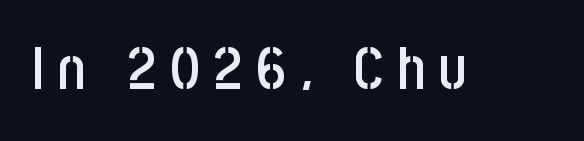
A bit beefed up — I'd call it semibold rather than bold. Decoration check: the copy has no underline. Do the characters align in a grid? No, the font is proportional. Is there any slant? The stems are plumb. Each letter's strokes conclude bluntly, with no projecting serifs.
